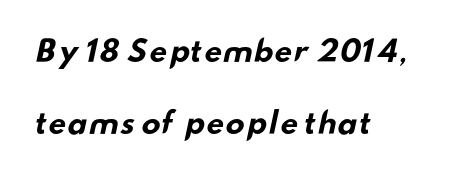
Q: Is the text bold? A: Yes.
Q: Is the typeface a serif or a sans-serif typeface? A: Sans-serif.
Q: Is the text underlined? A: No.
Q: How is the paragraph aligned? A: Left-aligned.
Q: Is the spacing between letters normal or unusually wide? A: Normal.
Q: Is the spacing between lines tight, normal or loose? A: Loose.
Q: Width (condensed, normal, or wide)? A: Wide.
Q: Stroke contrast? A: Low.
Q: x-height? A: Small.
Q: Monospaced? A: No.
